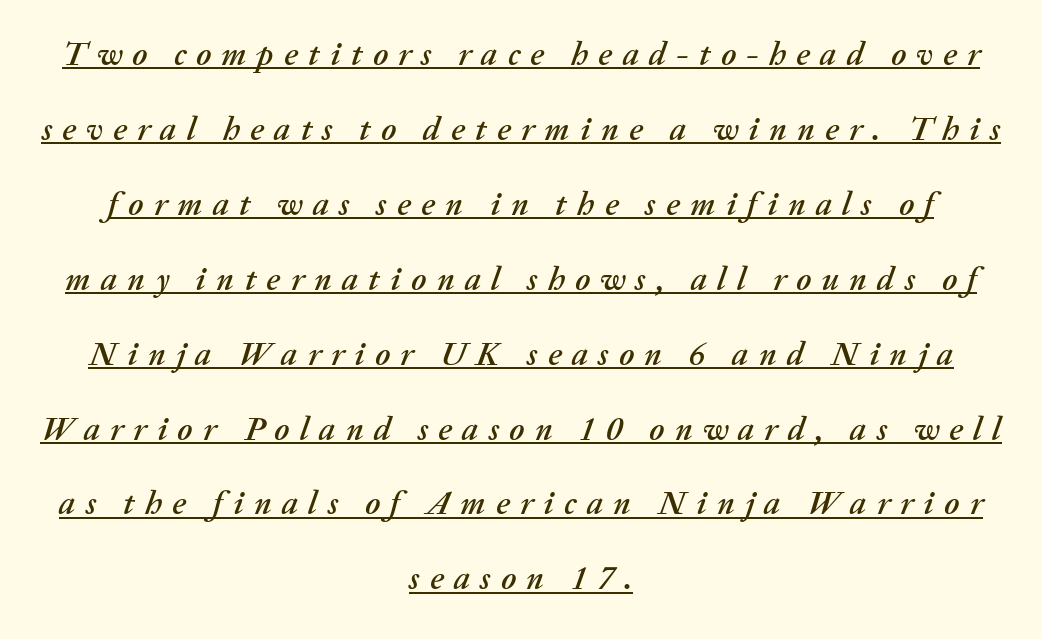
Q: Is the text italic (slanted)? A: Yes, it leans right by about 20 degrees.
Q: Is the text underlined? A: Yes.
Q: How is the paragraph aligned? A: Centered.
Q: Is the spacing between letters normal or unusually wide? A: Unusually wide.
Q: Is the spacing between lines tight, normal or loose? A: Loose.
Q: Width (condensed, normal, or wide)? A: Normal.
Q: Stroke contrast? A: Medium.
Q: x-height? A: Medium.
Q: Monospaced? A: No.
